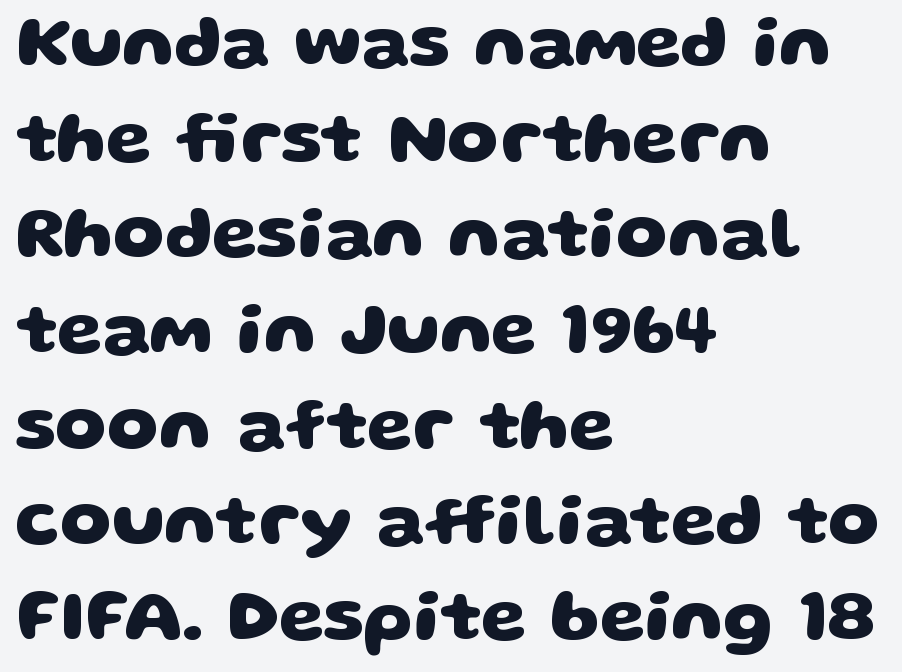
Q: Is the text bold? A: Yes.
Q: Is the typeface a serif or a sans-serif typeface? A: Sans-serif.
Q: Is the text underlined? A: No.
Q: How is the paragraph aligned? A: Left-aligned.
Q: Is the spacing between letters normal or unusually wide? A: Normal.
Q: Is the spacing between lines tight, normal or loose? A: Normal.
Q: Width (condensed, normal, or wide)? A: Wide.
Q: Stroke contrast? A: Low.
Q: x-height? A: Large.
Q: Monospaced? A: No.
